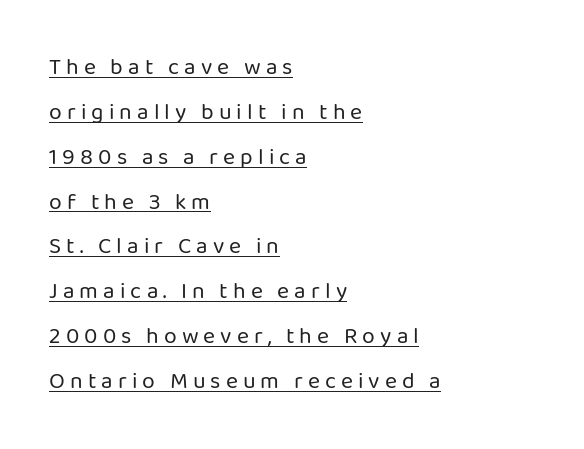
The image shows 23 px text type, upright; set left-aligned, loose line spacing (1.95x), unusually wide letter spacing (+0.22 em), underlined.
